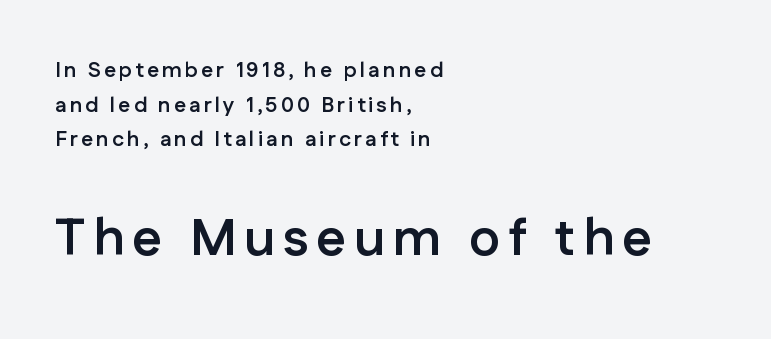
Q: Is the text bold? A: Yes.
Q: Is the text italic (slanted)? A: No, it is upright.
Q: Is the typeface a serif or a sans-serif typeface? A: Sans-serif.
Q: Is the text underlined? A: No.
Q: How is the paragraph aligned? A: Left-aligned.
Q: Is the spacing between lines tight, normal or loose? A: Normal.
Q: Which block of text is set in a larger size, the first (top) or the second (bottom)? A: The second (bottom) one.
Q: Width (condensed, normal, or wide)? A: Normal.
Q: Stroke contrast? A: Low.
Q: x-height? A: Medium.
Q: Monospaced? A: No.
